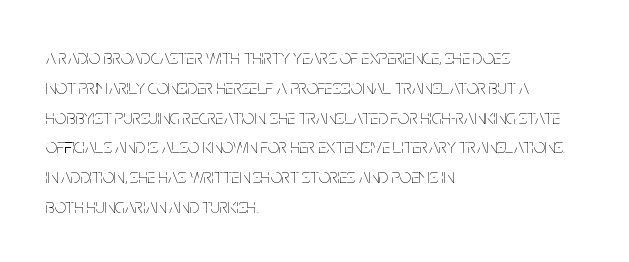
The image shows 20 px text type, upright; set left-aligned, normal line spacing (1.49x), normal letter spacing, not underlined.
